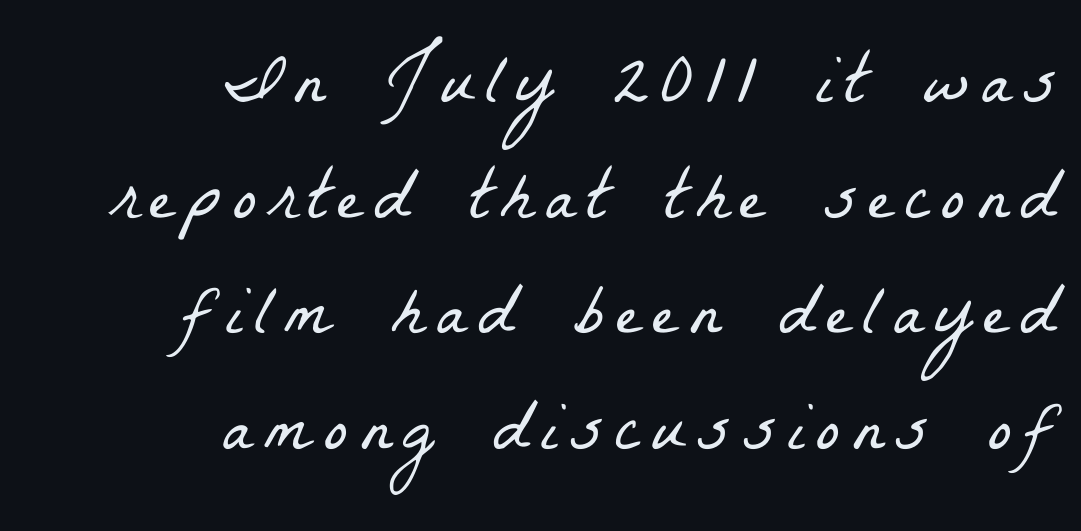
Q: Is the text bold? A: No.
Q: Is the typeface a serif or a sans-serif typeface? A: Serif.
Q: Is the text underlined? A: No.
Q: How is the paragraph aligned? A: Right-aligned.
Q: Is the spacing between lines tight, normal or loose? A: Normal.
Q: Width (condensed, normal, or wide)? A: Condensed.
Q: Stroke contrast? A: Low.
Q: x-height? A: Medium.
Q: Monospaced? A: No.
